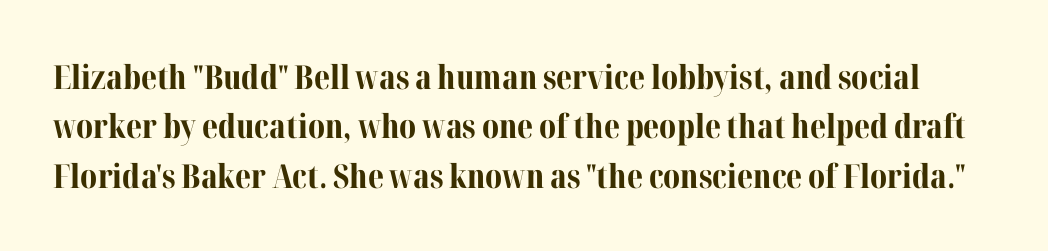
The image shows 33 px bold serif type, upright; set normal line spacing (1.5x), normal letter spacing, not underlined; medium stroke contrast and a medium x-height.
